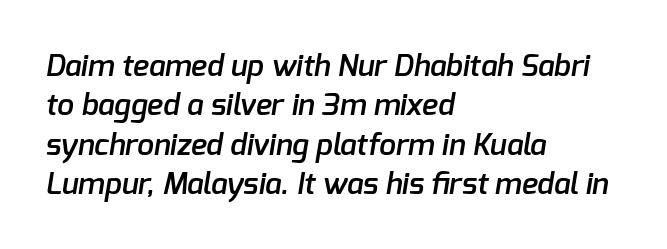
These lines are rendered in a variable-pitch font. Are there feet on the stems? There aren't — it's a sans. Is the type bold? Partly — it's a semibold, heavier than regular but not fully bold. The string is rendered with underlining switched off.
